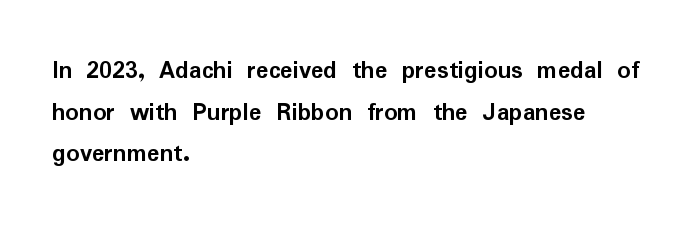
Q: Is the text bold? A: Yes.
Q: Is the text italic (slanted)? A: No, it is upright.
Q: Is the text underlined? A: No.
Q: How is the paragraph aligned? A: Left-aligned.
Q: Is the spacing between letters normal or unusually wide? A: Normal.
Q: Is the spacing between lines tight, normal or loose? A: Normal.
